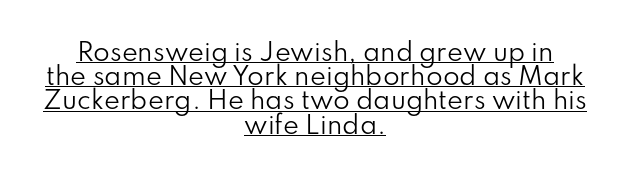
{"italic": "no", "bold": "no", "underline": "yes", "align": "center", "line_spacing": "tight", "line_spacing_ratio": 1.01, "letter_spacing": "normal", "letter_spacing_em": 0.0, "glyph_px": 24}
